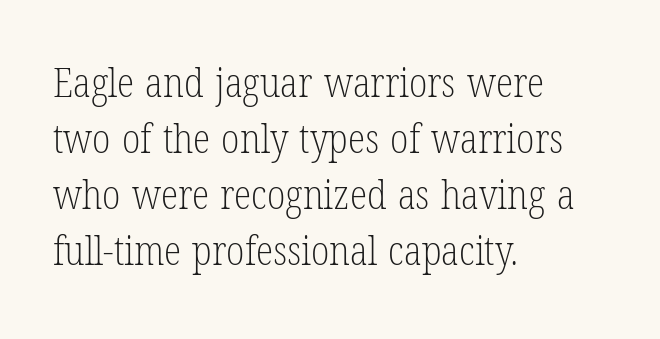
The image shows 40 px light, condensed serif type, upright; set left-aligned, normal line spacing (1.4x), normal letter spacing, not underlined; low stroke contrast and a medium x-height.
